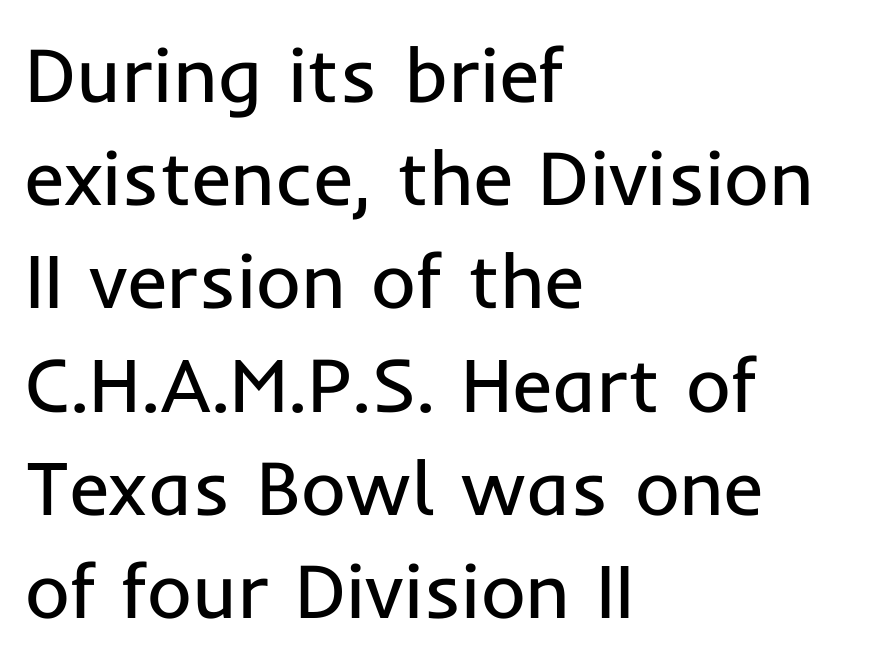
The image shows 77 px regular-weight sans-serif type, upright; set left-aligned, normal line spacing (1.34x), normal letter spacing, not underlined; low stroke contrast and a medium x-height.
